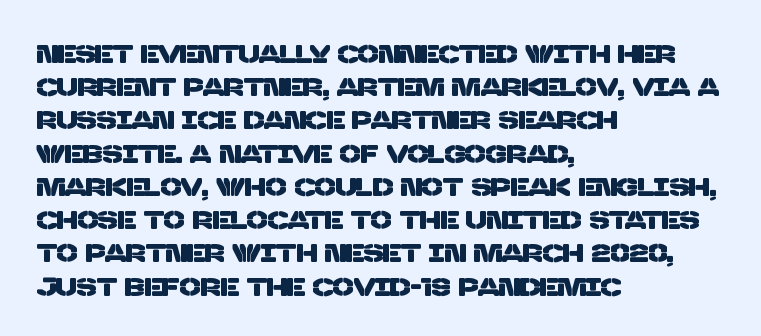
The image shows 25 px text type; set left-aligned, normal line spacing (1.33x), normal letter spacing, not underlined.
